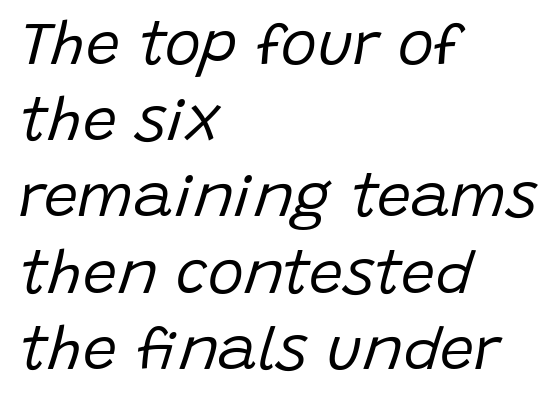
The image shows 61 px regular-weight type, italic (leaning right); set left-aligned, normal line spacing (1.25x), normal letter spacing, not underlined; low stroke contrast and a large x-height.
